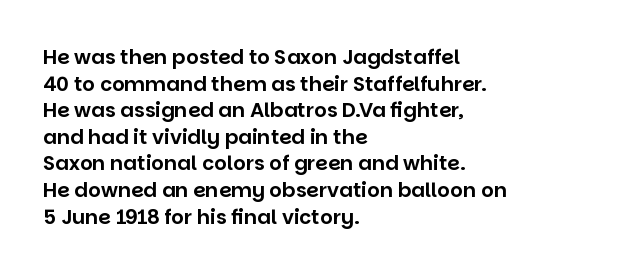
{"italic": "no", "underline": "no", "align": "left", "line_spacing": "normal", "line_spacing_ratio": 1.33, "letter_spacing": "normal", "letter_spacing_em": 0.0, "glyph_px": 20}
